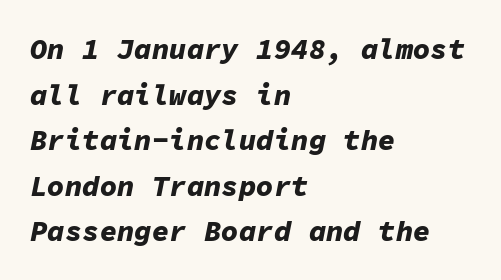
The passage shown is emphatically bold. Letters rest on an invisible, unmarked baseline. Posture: slanted. How would I describe the line gaps? Plain and ordinary.
